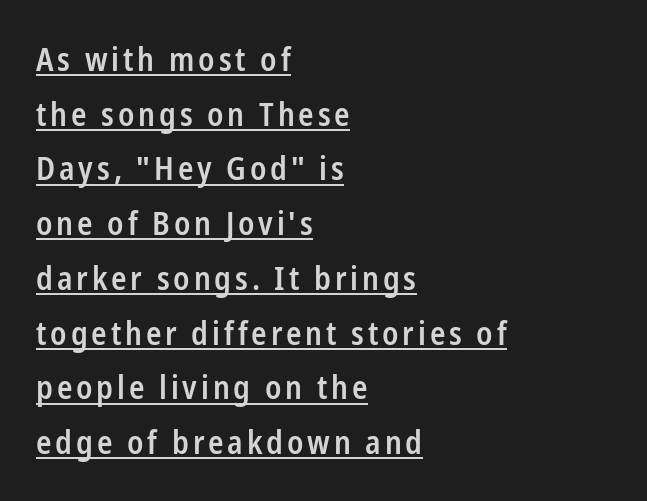
{"serif": "no", "italic": "no", "bold": "semi", "weight": "semibold", "width": "condensed", "stroke_contrast": "low", "x_height": "medium", "monospaced": "no", "underline": "yes", "align": "left", "line_spacing_ratio": 1.71, "glyph_px": 32}
